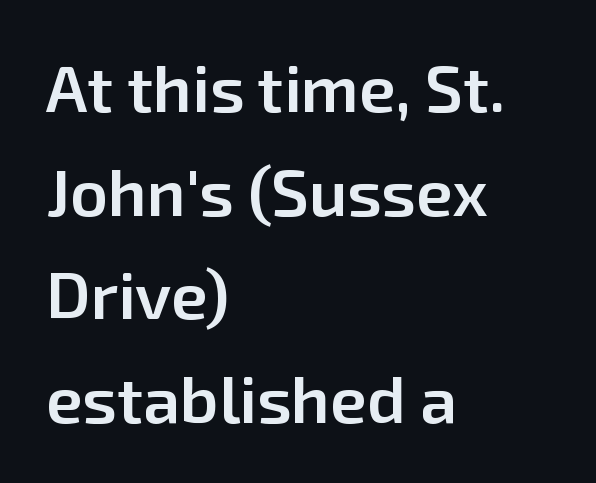
The gap between lines stays unmarked. A typesetter would mark this as roman, not italic. A typesetter would call this leading conventional body-copy spacing. Leftover space on each line is placed entirely after the last word.
